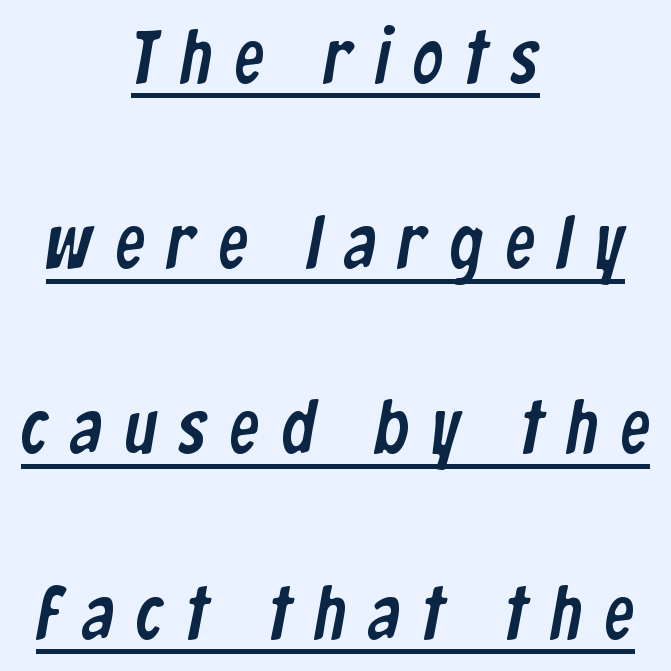
The image shows 75 px condensed sans-serif type; set centered, loose line spacing (2.47x), unusually wide letter spacing (+0.3 em), underlined; low stroke contrast and a medium x-height.
